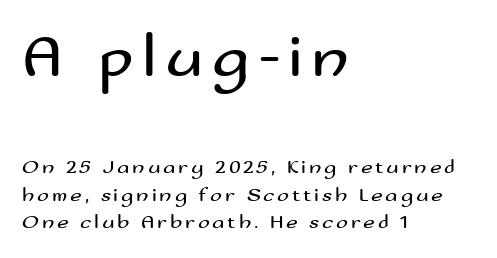
Q: Is the text bold? A: No.
Q: Is the text italic (slanted)? A: No, it is upright.
Q: Is the typeface a serif or a sans-serif typeface? A: Sans-serif.
Q: Is the text underlined? A: No.
Q: How is the paragraph aligned? A: Left-aligned.
Q: Is the spacing between lines tight, normal or loose? A: Normal.
Q: Which block of text is set in a larger size, the first (top) or the second (bottom)? A: The first (top) one.
Q: Width (condensed, normal, or wide)? A: Wide.
Q: Stroke contrast? A: Medium.
Q: x-height? A: Small.
Q: Monospaced? A: No.
